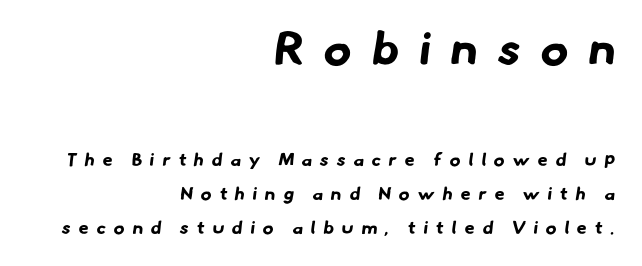
{"serif": "no", "bold": "yes", "weight": "bold", "width": "normal", "stroke_contrast": "low", "x_height": "small", "monospaced": "no", "underline": "no", "align": "right", "line_spacing_ratio": 1.88, "letter_spacing": "wide", "letter_spacing_em": 0.44, "larger_block": "first", "size_ratio": 2.56, "glyph_px": 46}
